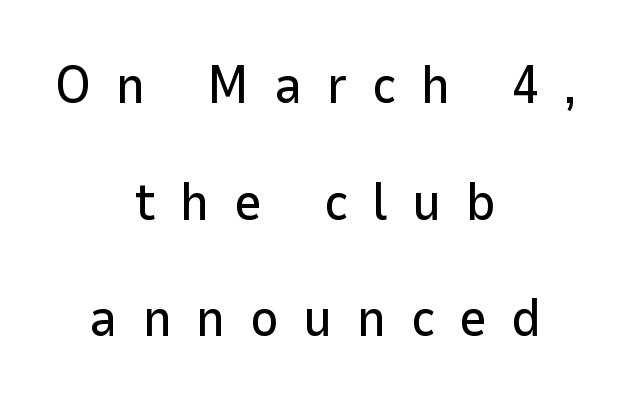
Q: Is the text italic (slanted)? A: No, it is upright.
Q: Is the typeface a serif or a sans-serif typeface? A: Sans-serif.
Q: Is the text underlined? A: No.
Q: How is the paragraph aligned? A: Centered.
Q: Is the spacing between letters normal or unusually wide? A: Unusually wide.
Q: Is the spacing between lines tight, normal or loose? A: Loose.
Q: Width (condensed, normal, or wide)? A: Normal.
Q: Stroke contrast? A: Low.
Q: x-height? A: Medium.
Q: Monospaced? A: No.
